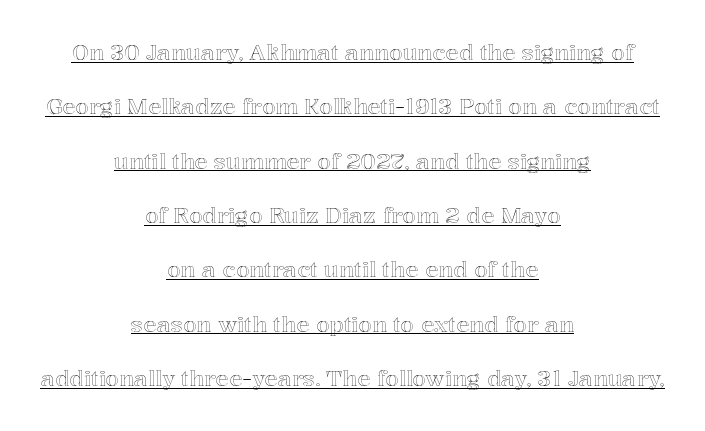
The letters sit at their default tracking, neither squeezed nor spread. The letters stand upright; this is a roman face. The lines are quadded center. What's the leading like? Stretched, with rows far apart. Quick note: underline on.
